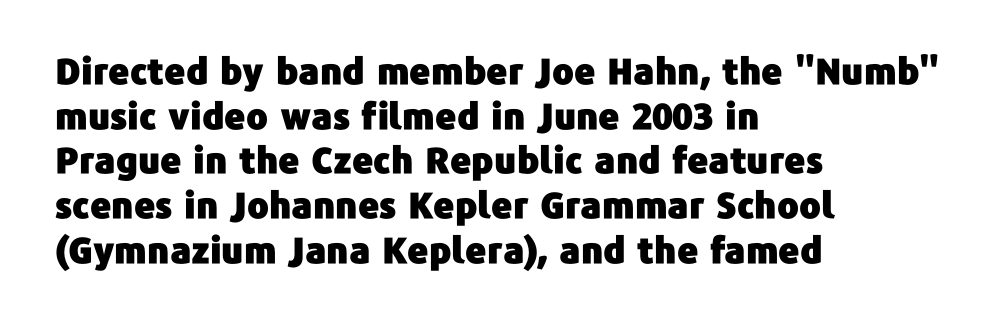
The image shows 36 px sans-serif type, upright; set left-aligned, line spacing 1.24x, normal letter spacing, not underlined; low stroke contrast and a medium x-height.
